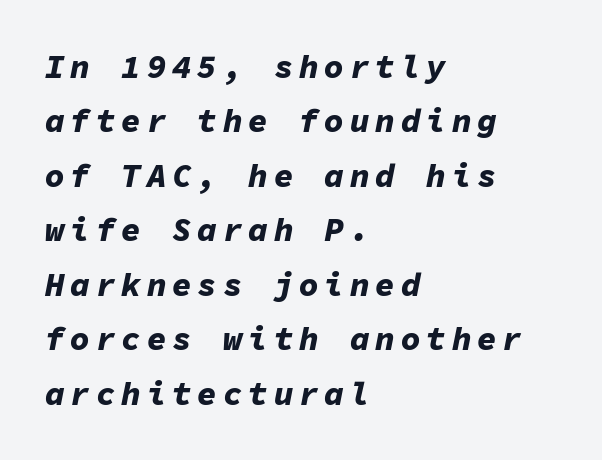
{"italic": "yes", "lean": "right", "slant_degrees": 11, "bold": "yes", "weight": "bold", "width": "normal", "stroke_contrast": "low", "x_height": "medium", "monospaced": "yes", "underline": "no", "align": "left", "line_spacing": "normal", "line_spacing_ratio": 1.65, "glyph_px": 33}
